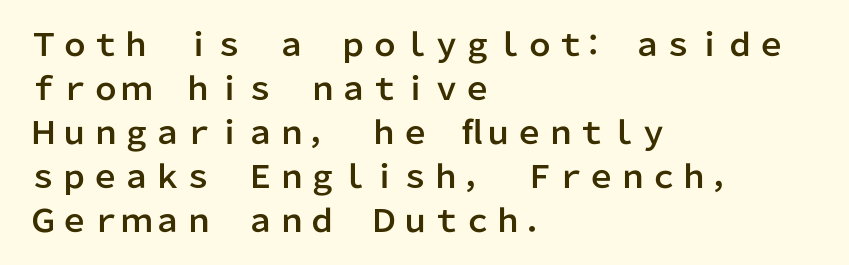
The space directly below the letters is spotless. Line beginnings align vertically; line endings do not. To sum up the face: it is a sans, with no serifs. Each letter keeps its own natural width here, so spacing adapts to shape. Does the leading feel generous? No, just average.
